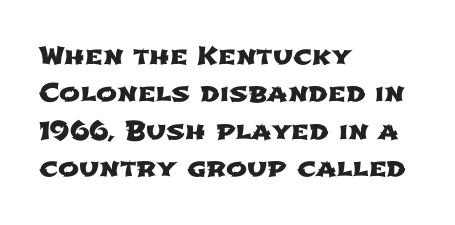
The image shows 25 px text type; set left-aligned, normal line spacing (1.5x), normal letter spacing, not underlined.
